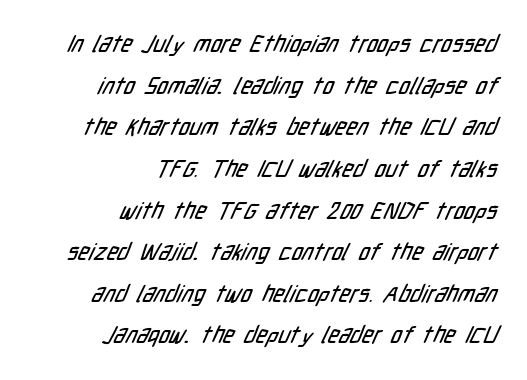
{"underline": "no", "align": "right", "line_spacing_ratio": 1.81, "letter_spacing": "normal", "letter_spacing_em": 0.0, "glyph_px": 23}
